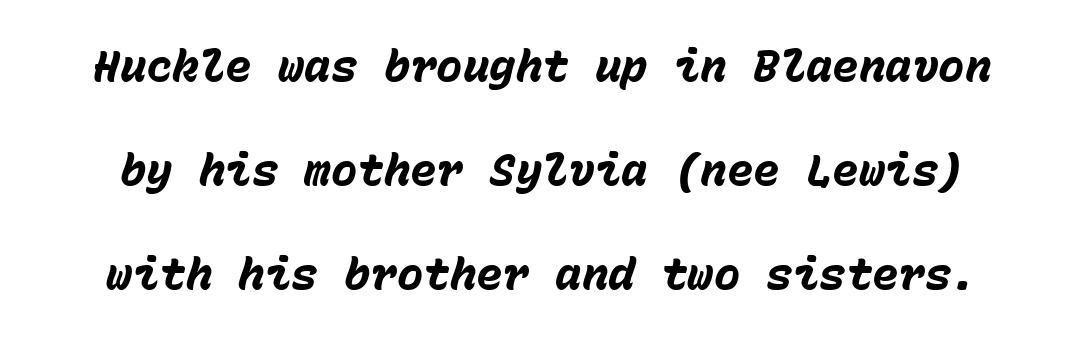
The image shows 44 px heavy type, italic (leaning right), monospaced; set loose line spacing (2.36x), normal letter spacing, not underlined; low stroke contrast and a medium x-height.
